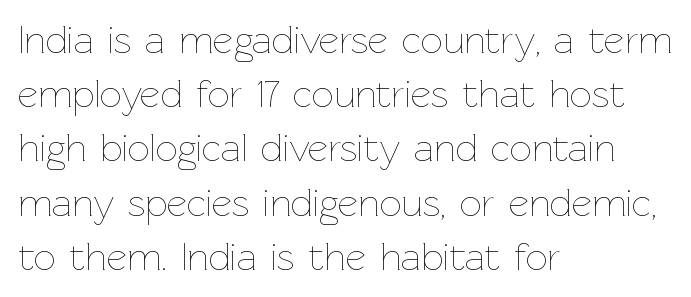
Q: Is the text bold? A: No.
Q: Is the text italic (slanted)? A: No, it is upright.
Q: Is the text underlined? A: No.
Q: How is the paragraph aligned? A: Left-aligned.
Q: Is the spacing between letters normal or unusually wide? A: Normal.
Q: Is the spacing between lines tight, normal or loose? A: Normal.
Q: Width (condensed, normal, or wide)? A: Normal.
Q: Stroke contrast? A: Low.
Q: x-height? A: Medium.
Q: Monospaced? A: No.
